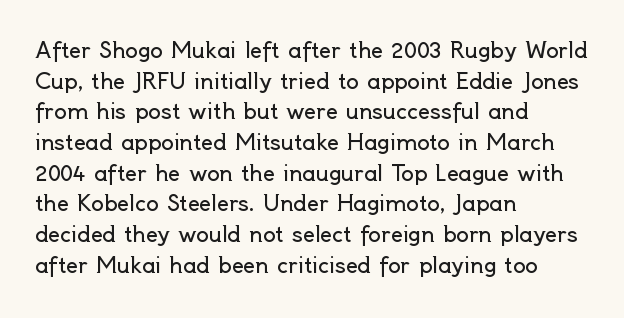
Q: Is the text bold? A: No.
Q: Is the text italic (slanted)? A: No, it is upright.
Q: Is the text underlined? A: No.
Q: How is the paragraph aligned? A: Left-aligned.
Q: Is the spacing between letters normal or unusually wide? A: Normal.
Q: Is the spacing between lines tight, normal or loose? A: Normal.
